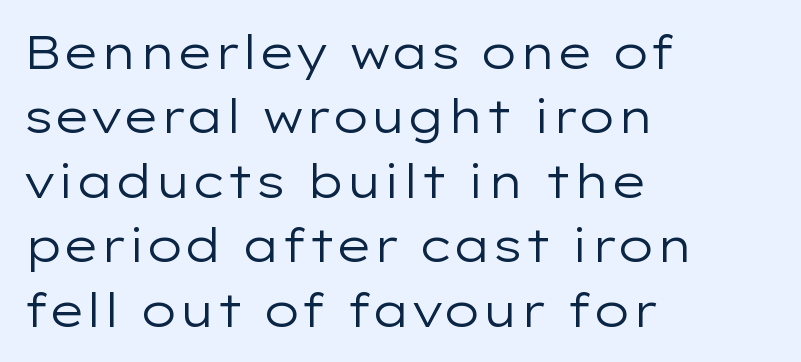
Q: Is the text bold? A: No.
Q: Is the text italic (slanted)? A: No, it is upright.
Q: Is the typeface a serif or a sans-serif typeface? A: Sans-serif.
Q: Is the text underlined? A: No.
Q: How is the paragraph aligned? A: Left-aligned.
Q: Is the spacing between letters normal or unusually wide? A: Normal.
Q: Is the spacing between lines tight, normal or loose? A: Normal.
Q: Width (condensed, normal, or wide)? A: Wide.
Q: Stroke contrast? A: Low.
Q: x-height? A: Medium.
Q: Monospaced? A: No.
